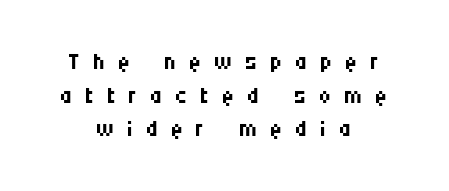
{"serif": "no", "italic": "no", "bold": "no", "weight": "regular", "width": "condensed", "stroke_contrast": "medium", "x_height": "large", "monospaced": "no", "underline": "no", "align": "center", "line_spacing": "tight", "line_spacing_ratio": 0.99, "letter_spacing": "wide", "letter_spacing_em": 0.37, "glyph_px": 34}
